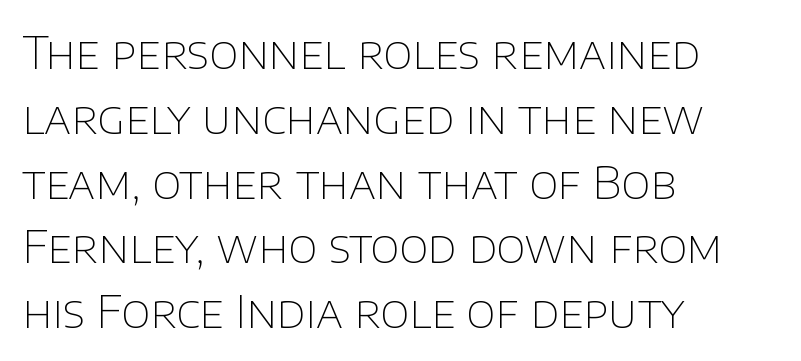
{"serif": "no", "italic": "no", "bold": "no", "weight": "thin", "width": "normal", "stroke_contrast": "low", "x_height": "large", "monospaced": "no", "underline": "no", "align": "left", "line_spacing": "normal", "line_spacing_ratio": 1.44, "letter_spacing": "normal", "letter_spacing_em": 0.0, "glyph_px": 45}
